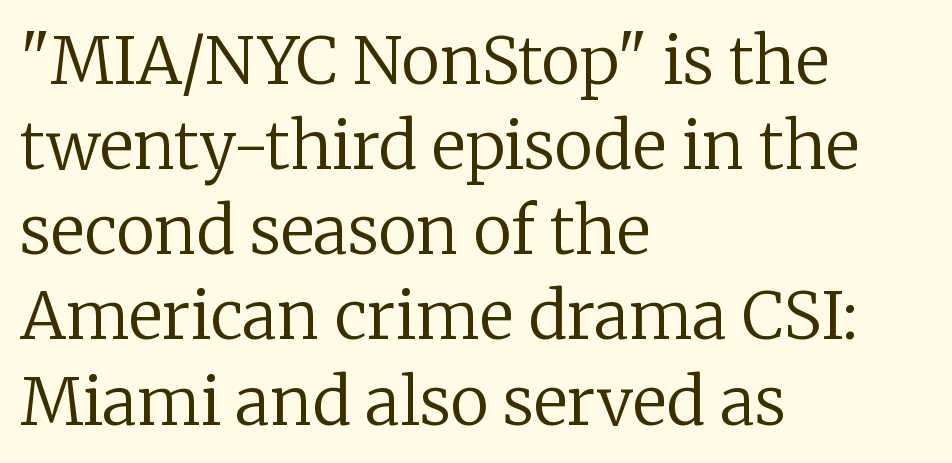
{"serif": "yes", "italic": "no", "bold": "no", "weight": "regular", "width": "normal", "stroke_contrast": "low", "x_height": "medium", "monospaced": "no", "underline": "no", "align": "left", "line_spacing": "normal", "line_spacing_ratio": 1.31, "letter_spacing": "normal", "letter_spacing_em": 0.0, "glyph_px": 65}
